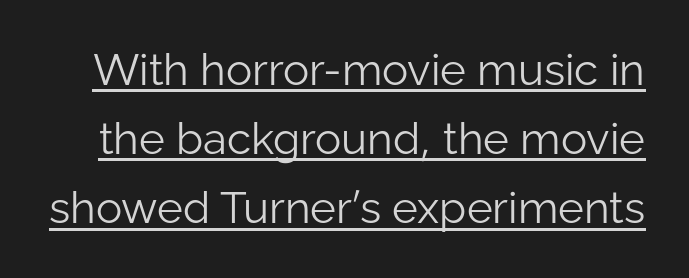
The image shows 44 px light sans-serif type, upright; set normal line spacing (1.57x), normal letter spacing, underlined; low stroke contrast and a medium x-height.
